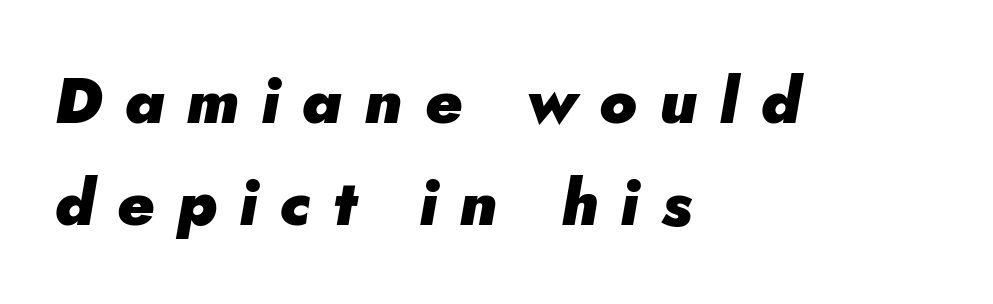
The image shows 64 px heavy type, italic (leaning right); set left-aligned, normal line spacing (1.6x), unusually wide letter spacing (+0.35 em), not underlined; low stroke contrast and a small x-height.
